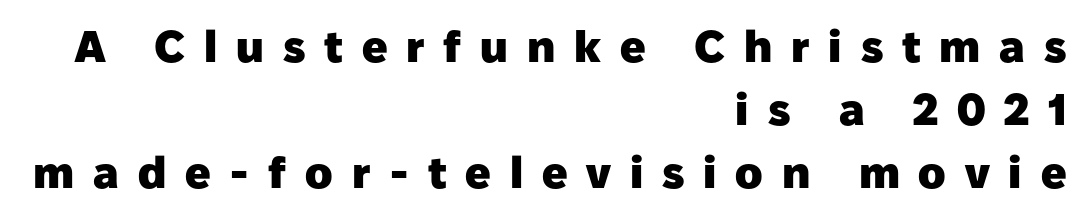
Q: Is the text bold? A: Yes.
Q: Is the text italic (slanted)? A: No, it is upright.
Q: Is the typeface a serif or a sans-serif typeface? A: Sans-serif.
Q: Is the text underlined? A: No.
Q: How is the paragraph aligned? A: Right-aligned.
Q: Is the spacing between letters normal or unusually wide? A: Unusually wide.
Q: Is the spacing between lines tight, normal or loose? A: Normal.
Q: Width (condensed, normal, or wide)? A: Normal.
Q: Stroke contrast? A: Low.
Q: x-height? A: Medium.
Q: Monospaced? A: No.
